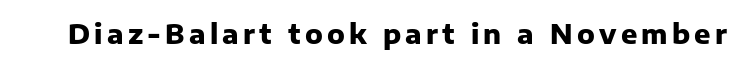
Q: Is the text bold? A: Yes.
Q: Is the text italic (slanted)? A: No, it is upright.
Q: Is the text underlined? A: No.
